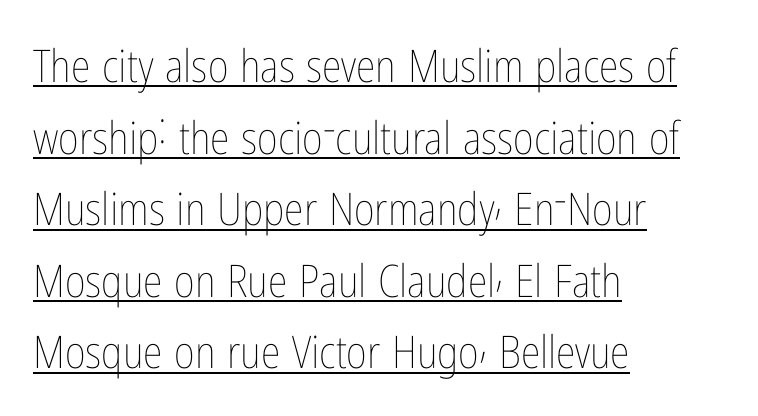
Q: Is the text bold? A: No.
Q: Is the text italic (slanted)? A: No, it is upright.
Q: Is the text underlined? A: Yes.
Q: How is the paragraph aligned? A: Left-aligned.
Q: Is the spacing between letters normal or unusually wide? A: Normal.
Q: Is the spacing between lines tight, normal or loose? A: Normal.
Q: Width (condensed, normal, or wide)? A: Condensed.
Q: Stroke contrast? A: Low.
Q: x-height? A: Medium.
Q: Monospaced? A: No.
